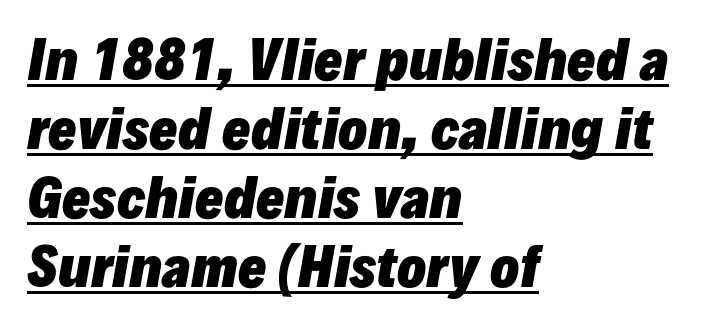
The rendering keeps characters at their native spacing. Looking at the ascenders, they clearly lean. Like a heading marked for emphasis, these lines bear an underscore. The face used here has the dense, thick strokes of a bold.
